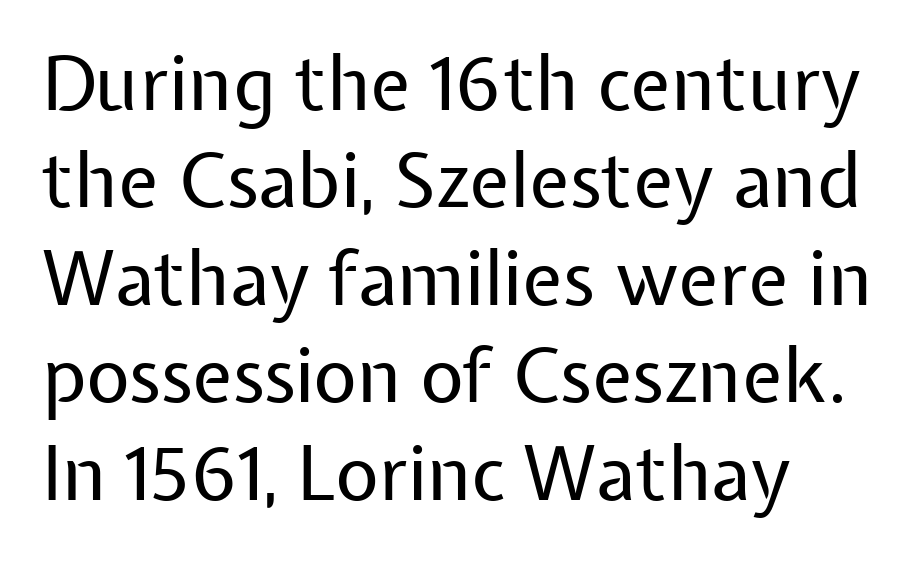
{"serif": "no", "italic": "no", "bold": "no", "weight": "regular", "width": "normal", "stroke_contrast": "low", "x_height": "medium", "monospaced": "no", "underline": "no", "align": "left", "line_spacing": "normal", "line_spacing_ratio": 1.3, "letter_spacing": "normal", "letter_spacing_em": 0.0, "glyph_px": 75}
